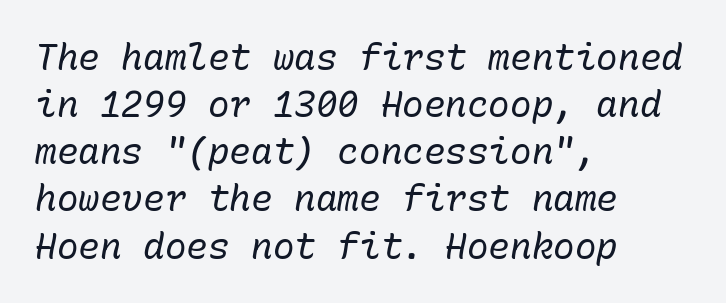
Where is the straight margin? On the left. Is this a fixed-width face? Yes — each glyph sits in an identical cell. Words appear dense and cohesive because spacing is normal. Honestly, the row spacing looks completely unremarkable.
